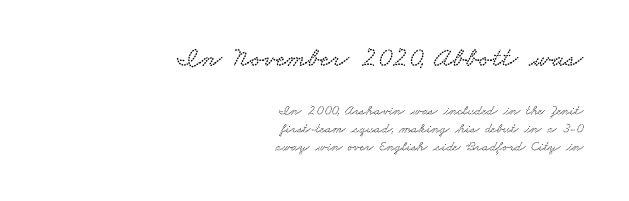
Q: Is the typeface a serif or a sans-serif typeface? A: Serif.
Q: Is the text underlined? A: No.
Q: How is the paragraph aligned? A: Right-aligned.
Q: Is the spacing between letters normal or unusually wide? A: Normal.
Q: Is the spacing between lines tight, normal or loose? A: Normal.
Q: Which block of text is set in a larger size, the first (top) or the second (bottom)? A: The first (top) one.
Q: Width (condensed, normal, or wide)? A: Wide.
Q: Stroke contrast? A: Low.
Q: x-height? A: Small.
Q: Monospaced? A: No.
